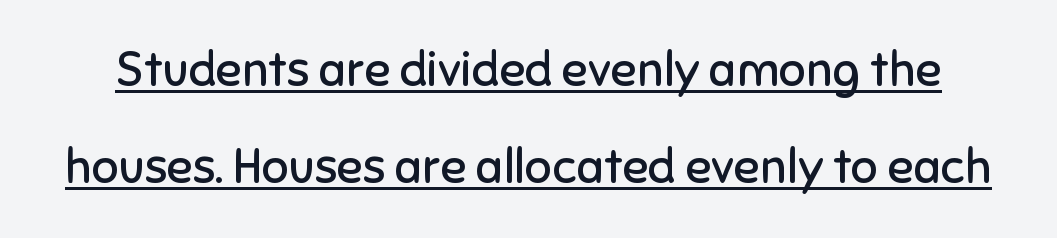
Q: Is the text bold? A: No.
Q: Is the text italic (slanted)? A: No, it is upright.
Q: Is the typeface a serif or a sans-serif typeface? A: Sans-serif.
Q: Is the text underlined? A: Yes.
Q: Is the spacing between letters normal or unusually wide? A: Normal.
Q: Is the spacing between lines tight, normal or loose? A: Loose.
Q: Width (condensed, normal, or wide)? A: Normal.
Q: Stroke contrast? A: Low.
Q: x-height? A: Medium.
Q: Monospaced? A: No.
